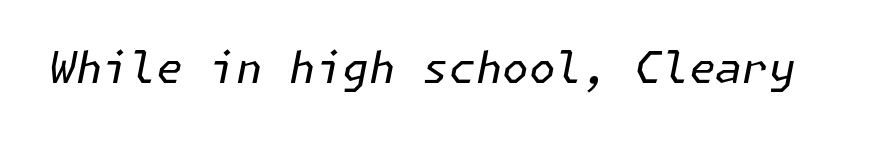
This rendering leaves character spacing at its baseline value. Slanted lettering throughout. Honestly, there is no underline to notice here at all. Stem width sits at or under what a default text font uses.
